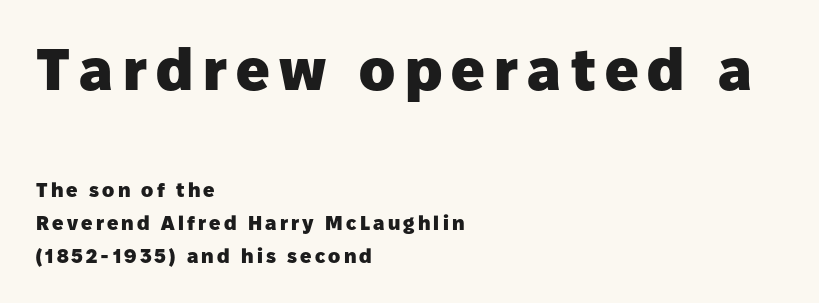
{"serif": "no", "italic": "no", "bold": "yes", "weight": "heavy", "width": "normal", "stroke_contrast": "low", "x_height": "medium", "monospaced": "no", "underline": "no", "align": "left", "line_spacing": "normal", "line_spacing_ratio": 1.63, "larger_block": "first", "size_ratio": 2.95, "glyph_px": 59}
